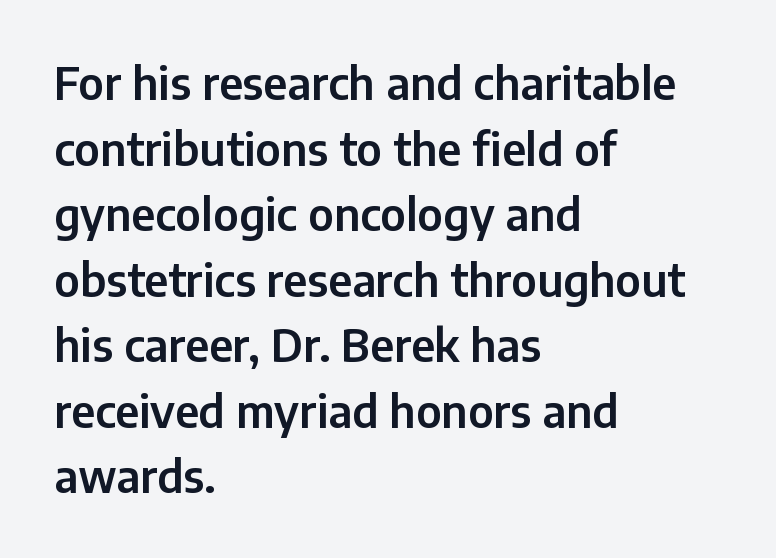
Unmarked baselines from the first word to the last. A typesetter would call this zero additional tracking. Ascenders rise straight up at ninety degrees. Character widths vary here, with narrow letters taking less room than wide ones. A typesetter would call this leading conventional body-copy spacing.
